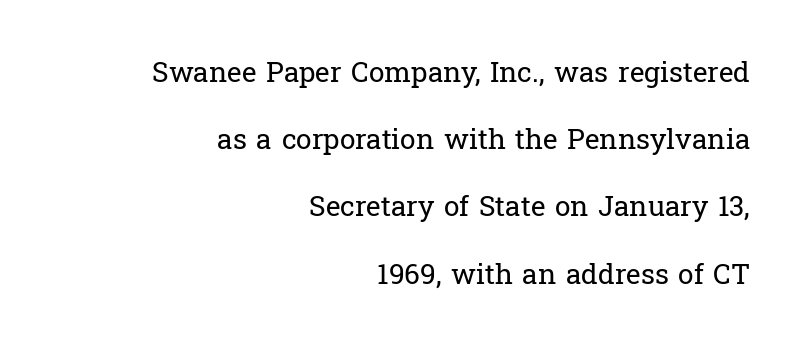
{"serif": "yes", "italic": "no", "bold": "no", "weight": "regular", "width": "normal", "stroke_contrast": "low", "x_height": "medium", "monospaced": "no", "underline": "no", "align": "right", "line_spacing": "loose", "line_spacing_ratio": 2.4, "letter_spacing": "normal", "letter_spacing_em": 0.0, "glyph_px": 28}
